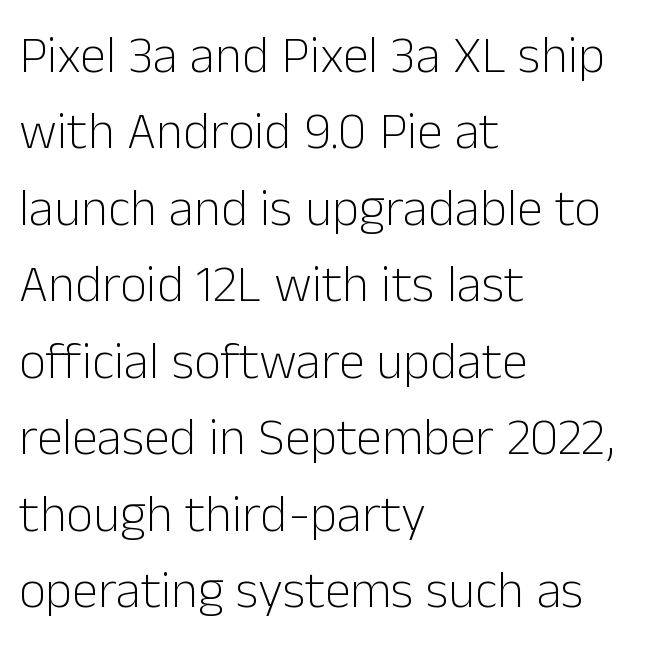
{"serif": "no", "italic": "no", "bold": "no", "weight": "light", "width": "normal", "stroke_contrast": "low", "x_height": "medium", "monospaced": "no", "underline": "no", "align": "left", "line_spacing": "normal", "line_spacing_ratio": 1.47, "letter_spacing": "normal", "letter_spacing_em": 0.0, "glyph_px": 52}
